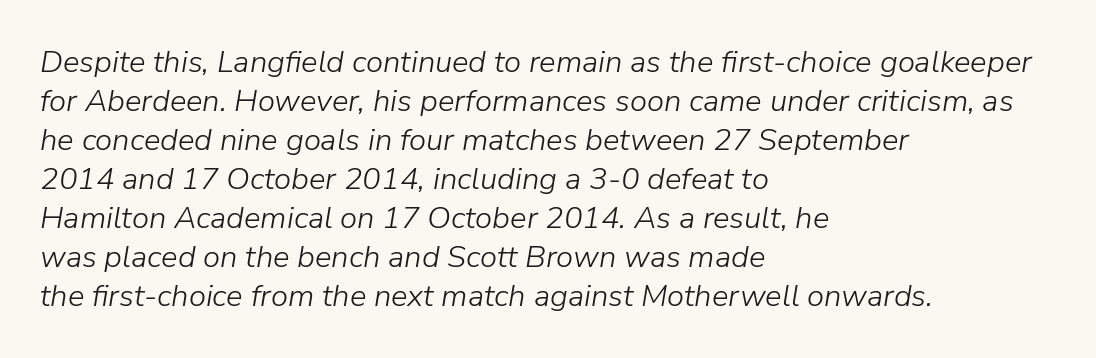
The image shows 31 px light type, italic (leaning right); set left-aligned, normal line spacing (1.26x), normal letter spacing, not underlined; low stroke contrast and a medium x-height.
